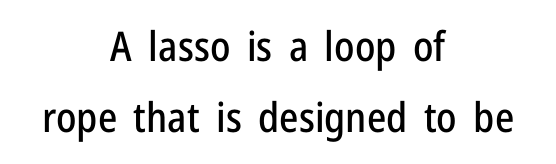
Q: Is the text italic (slanted)? A: No, it is upright.
Q: Is the typeface a serif or a sans-serif typeface? A: Sans-serif.
Q: Is the text underlined? A: No.
Q: How is the paragraph aligned? A: Centered.
Q: Is the spacing between letters normal or unusually wide? A: Normal.
Q: Width (condensed, normal, or wide)? A: Condensed.
Q: Stroke contrast? A: Low.
Q: x-height? A: Medium.
Q: Monospaced? A: No.
